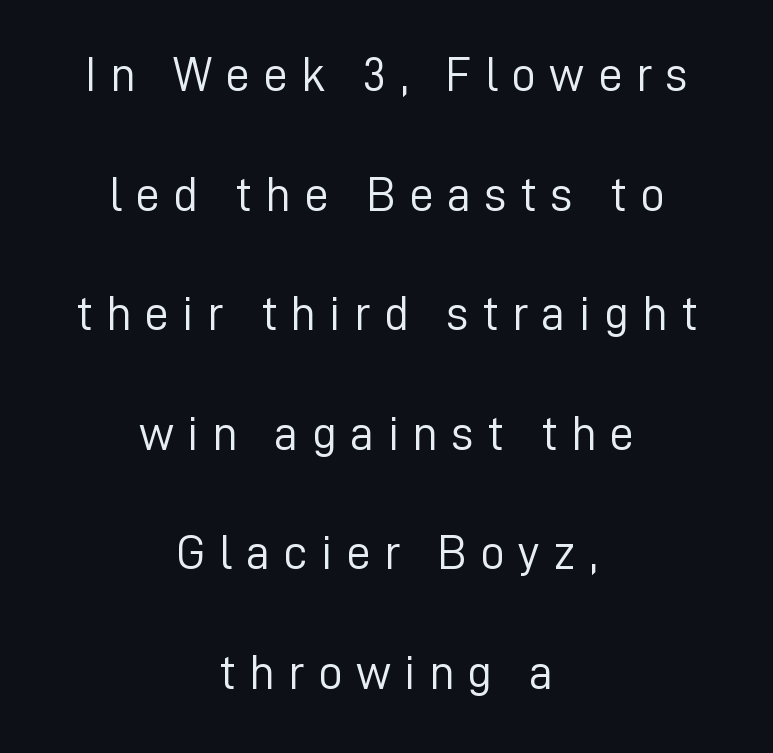
{"serif": "no", "italic": "no", "bold": "no", "weight": "light", "width": "normal", "stroke_contrast": "low", "x_height": "medium", "monospaced": "no", "underline": "no", "align": "center", "line_spacing": "loose", "line_spacing_ratio": 2.44, "letter_spacing": "wide", "letter_spacing_em": 0.27, "glyph_px": 49}
